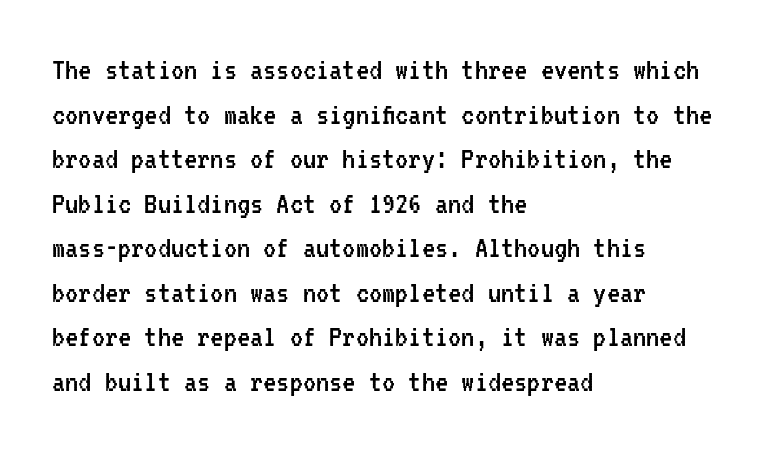
A typesetter would call this monospace, since all characters share one set width. Whoever set this chose a conventional vertical rhythm. The weight would be labelled regular, book, light, or lighter still. Italic: no, the glyphs are upright roman. There is no visible air inserted between adjacent glyphs.
